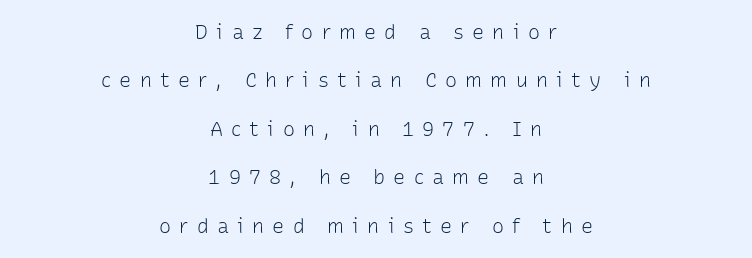
Q: Is the text bold? A: No.
Q: Is the text italic (slanted)? A: No, it is upright.
Q: Is the text underlined? A: No.
Q: How is the paragraph aligned? A: Centered.
Q: Is the spacing between letters normal or unusually wide? A: Unusually wide.
Q: Is the spacing between lines tight, normal or loose? A: Loose.
